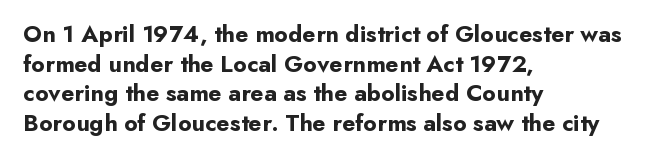
Nobody drew a line under any word here. The lettering stays uniformly vertical, giving the passage a roman look. Each word holds together tightly as a unit, with standard inter-letter gaps. A student would call this left alignment; a typographer would say flush left, rag right. Typographic density is high because the face is bold.
